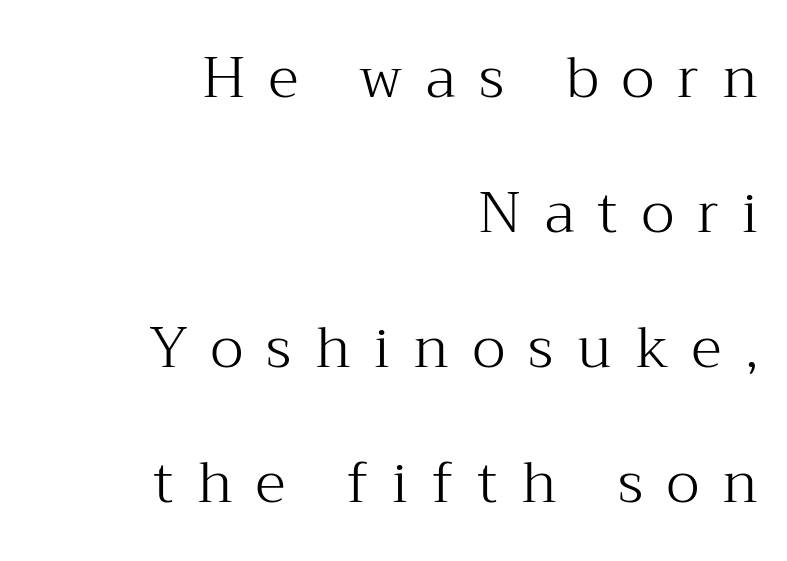
The letterforms stand isolated, each surrounded by extra space. This reads as an unemphasized weight, regular at the heaviest. Character widths vary here, with narrow letters taking less room than wide ones. Notice how the stems are strictly vertical — no italics here. Reading down the column, the eye jumps a long way to each next line.
